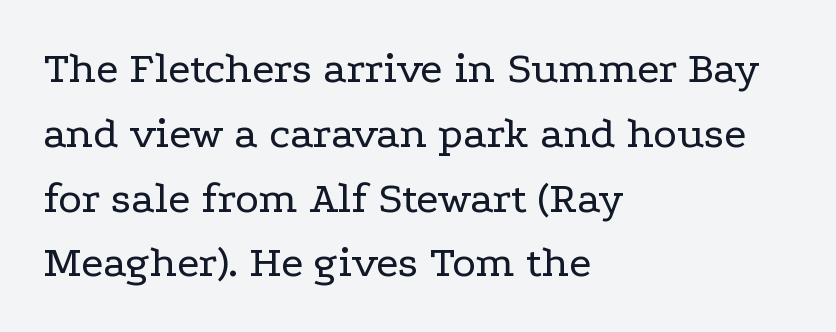
The image shows 45 px regular-weight, wide serif type, upright; set left-aligned, normal line spacing (1.44x), normal letter spacing, not underlined; low stroke contrast and a medium x-height.
